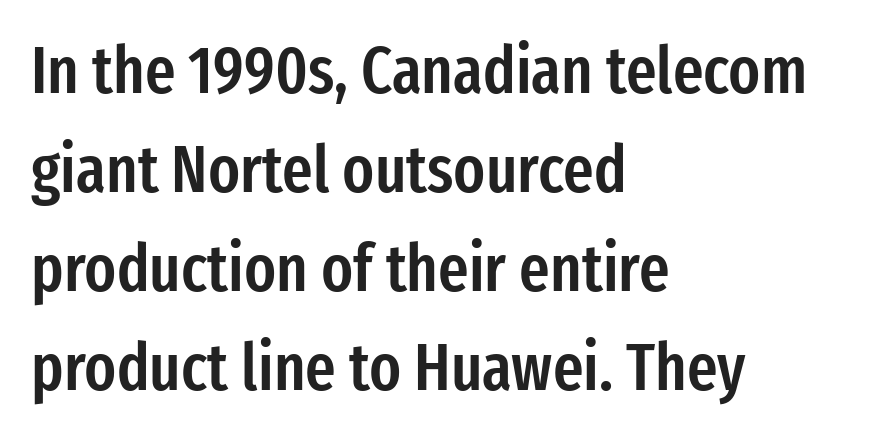
{"serif": "no", "italic": "no", "bold": "semi", "weight": "semibold", "width": "condensed", "stroke_contrast": "low", "x_height": "medium", "monospaced": "no", "underline": "no", "align": "left", "line_spacing": "normal", "line_spacing_ratio": 1.5, "letter_spacing": "normal", "letter_spacing_em": 0.0, "glyph_px": 66}
